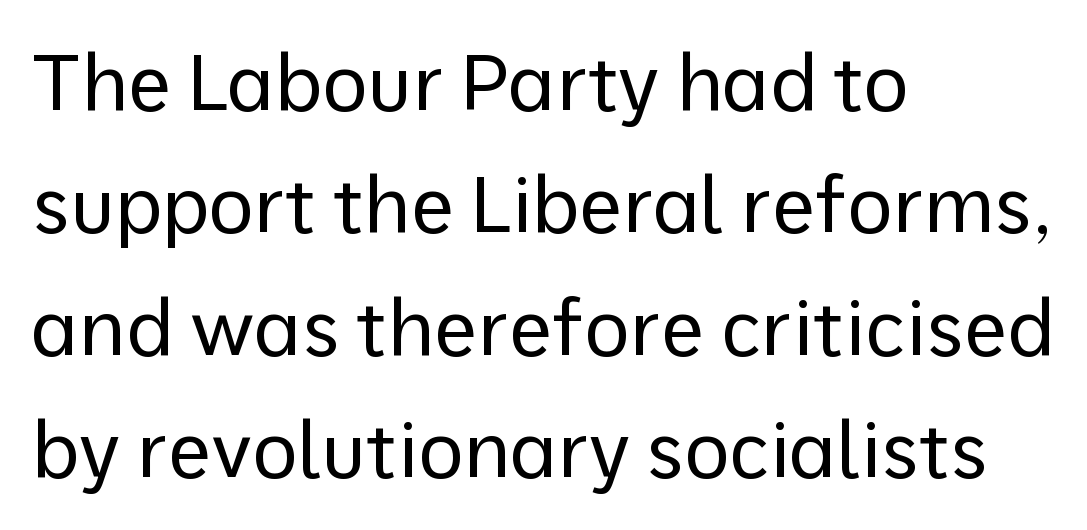
{"serif": "no", "italic": "no", "bold": "no", "weight": "regular", "width": "normal", "stroke_contrast": "low", "x_height": "medium", "monospaced": "no", "underline": "no", "align": "left", "line_spacing": "normal", "line_spacing_ratio": 1.57, "letter_spacing": "normal", "letter_spacing_em": 0.0, "glyph_px": 78}
